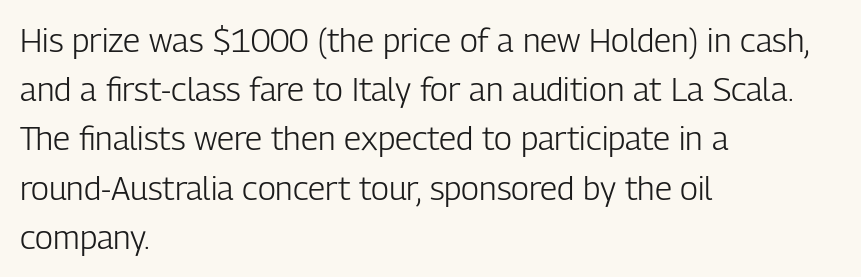
Q: Is the text bold? A: No.
Q: Is the text italic (slanted)? A: No, it is upright.
Q: Is the typeface a serif or a sans-serif typeface? A: Sans-serif.
Q: Is the text underlined? A: No.
Q: How is the paragraph aligned? A: Left-aligned.
Q: Is the spacing between letters normal or unusually wide? A: Normal.
Q: Is the spacing between lines tight, normal or loose? A: Normal.
Q: Width (condensed, normal, or wide)? A: Condensed.
Q: Stroke contrast? A: Low.
Q: x-height? A: Medium.
Q: Monospaced? A: No.
